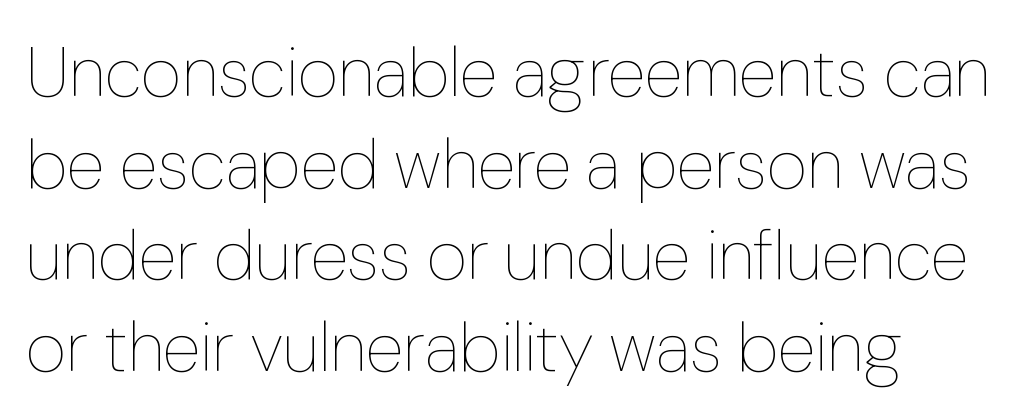
Bare-footed words on every line. Each letter keeps its own natural width here, so spacing adapts to shape. No letter is thick-stroked: the sample isn't bold. Students, observe: this is what conventionally led text looks like. Typeset ragged right — the left edge is the straight one.
